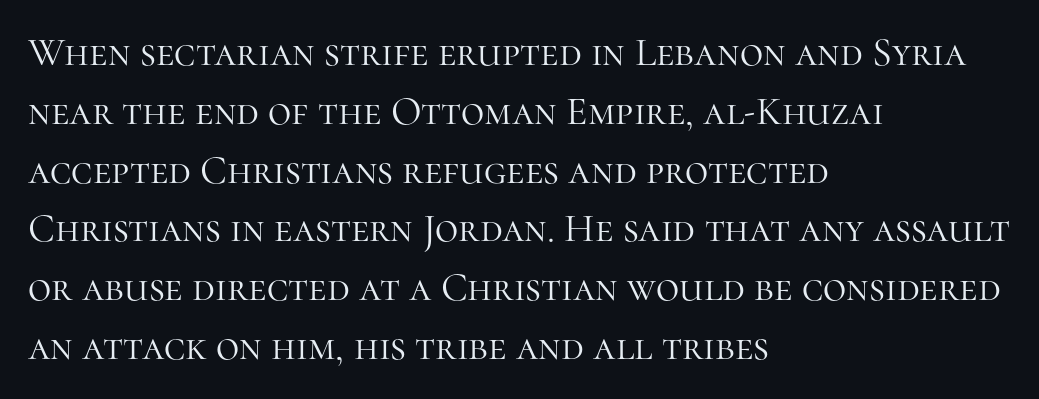
Q: Is the text bold? A: No.
Q: Is the text italic (slanted)? A: No, it is upright.
Q: Is the typeface a serif or a sans-serif typeface? A: Serif.
Q: Is the text underlined? A: No.
Q: How is the paragraph aligned? A: Left-aligned.
Q: Is the spacing between letters normal or unusually wide? A: Normal.
Q: Is the spacing between lines tight, normal or loose? A: Normal.
Q: Width (condensed, normal, or wide)? A: Normal.
Q: Stroke contrast? A: High.
Q: x-height? A: Medium.
Q: Monospaced? A: No.
